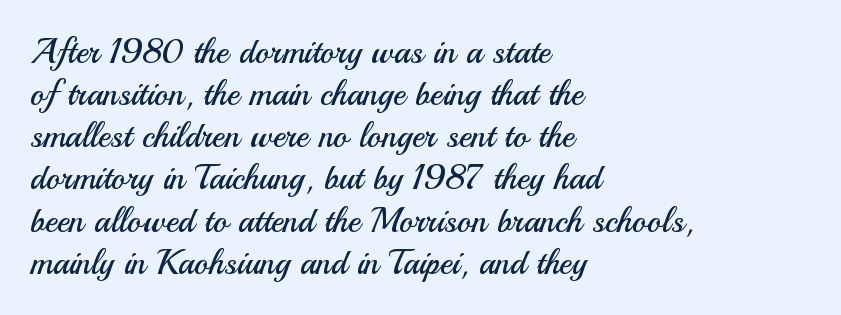
Character widths vary here, with narrow letters taking less room than wide ones. In terms of letterform style, serifs are entirely absent. The string is rendered with underlining switched off. The rendering anchors every line to the left-hand side.
